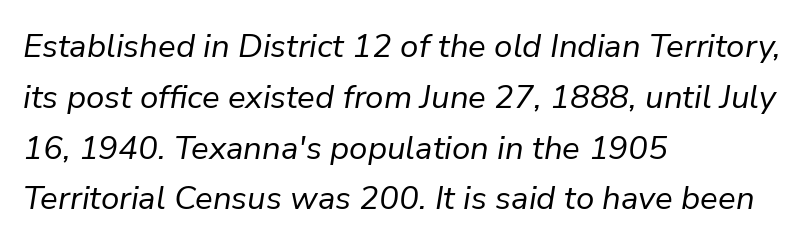
Q: Is the text bold? A: No.
Q: Is the text italic (slanted)? A: Yes, it leans right by about 9 degrees.
Q: Is the text underlined? A: No.
Q: How is the paragraph aligned? A: Left-aligned.
Q: Is the spacing between letters normal or unusually wide? A: Normal.
Q: Is the spacing between lines tight, normal or loose? A: Normal.
Q: Width (condensed, normal, or wide)? A: Normal.
Q: Stroke contrast? A: Low.
Q: x-height? A: Medium.
Q: Monospaced? A: No.
